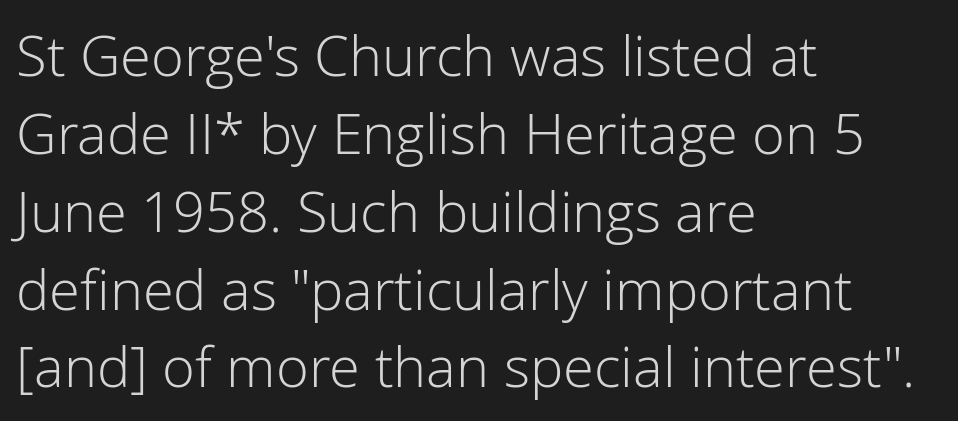
Q: Is the text bold? A: No.
Q: Is the text italic (slanted)? A: No, it is upright.
Q: Is the typeface a serif or a sans-serif typeface? A: Sans-serif.
Q: Is the text underlined? A: No.
Q: How is the paragraph aligned? A: Left-aligned.
Q: Is the spacing between letters normal or unusually wide? A: Normal.
Q: Is the spacing between lines tight, normal or loose? A: Normal.
Q: Width (condensed, normal, or wide)? A: Normal.
Q: Stroke contrast? A: Low.
Q: x-height? A: Medium.
Q: Monospaced? A: No.
